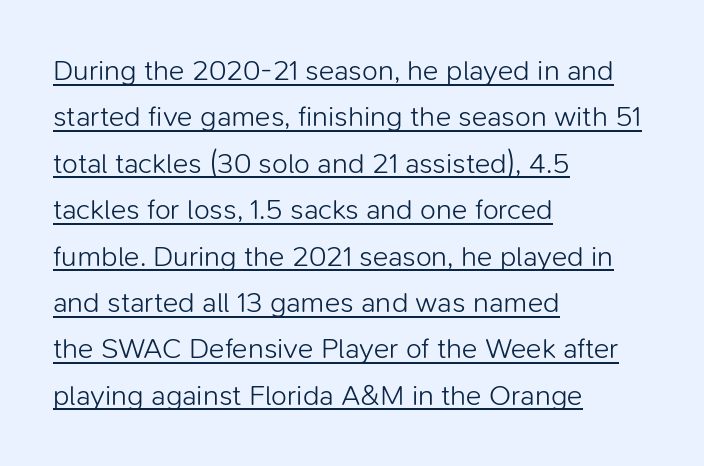
You could not count columns in this text — the font is proportionally spaced. Letter spacing: default. Weight: not bold — regular or lighter. This rendering employs a face without finishing strokes, i.e., a sans-serif.
